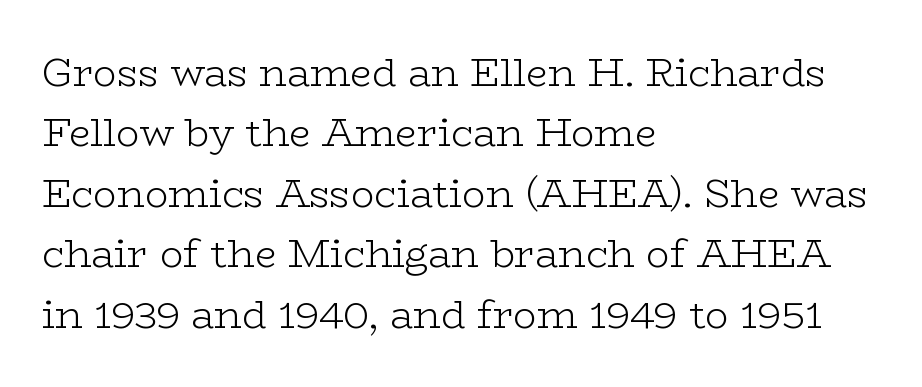
The image shows 39 px light, wide serif type, upright; set left-aligned, normal line spacing (1.55x), normal letter spacing, not underlined; low stroke contrast and a medium x-height.
